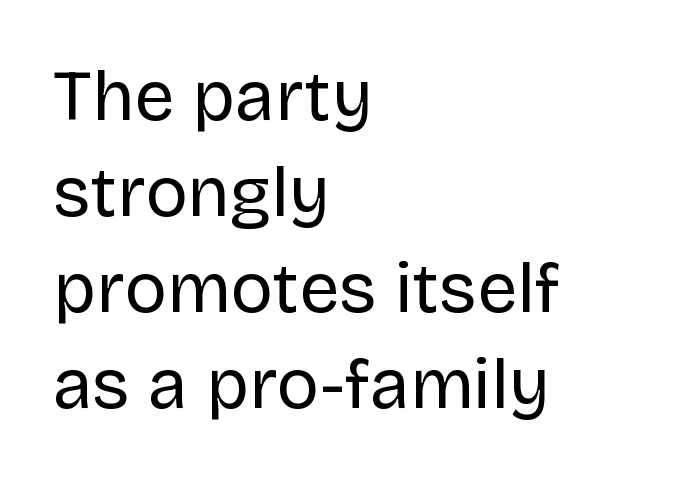
{"serif": "no", "italic": "no", "bold": "no", "weight": "regular", "width": "normal", "stroke_contrast": "low", "x_height": "large", "monospaced": "no", "underline": "no", "align": "left", "line_spacing": "normal", "line_spacing_ratio": 1.35, "letter_spacing": "normal", "letter_spacing_em": 0.0, "glyph_px": 71}
